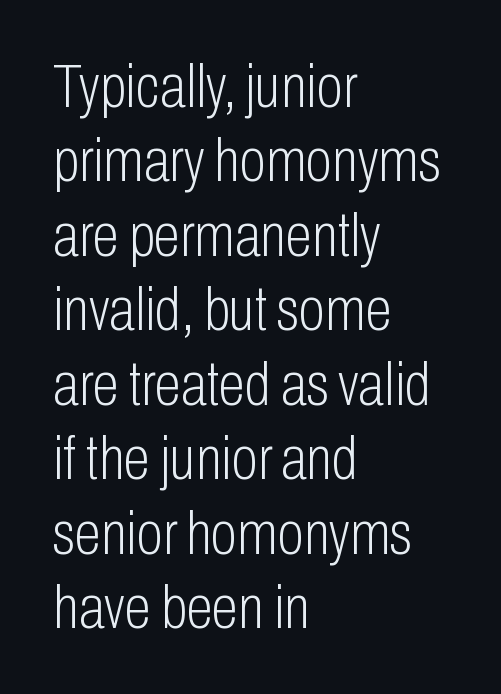
{"serif": "no", "italic": "no", "bold": "no", "weight": "light", "width": "condensed", "stroke_contrast": "low", "x_height": "medium", "monospaced": "no", "underline": "no", "align": "left", "line_spacing_ratio": 1.22, "letter_spacing": "normal", "letter_spacing_em": 0.0, "glyph_px": 61}
